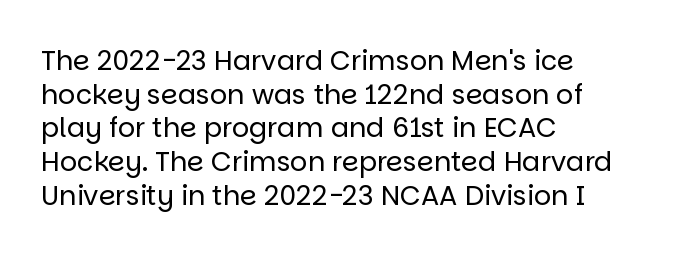
Whoever set this chose a conventional vertical rhythm. Each stroke keeps to a modest, everyday thickness or less. Is there any slant? The stems are plumb. Any mark beneath the type? The region is blank. Horizontal alignment here is leftward, the default for most running prose.
